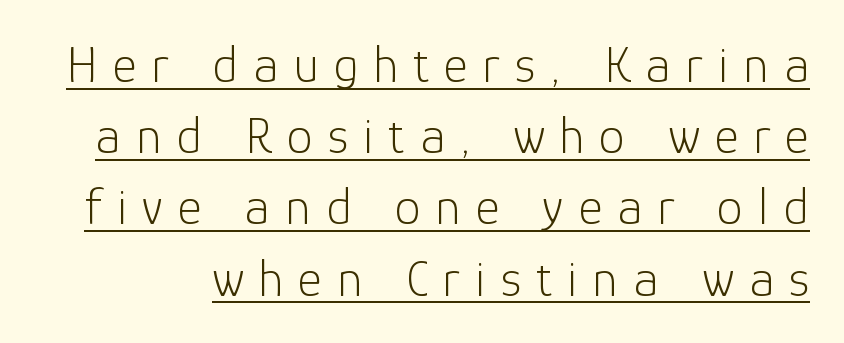
{"serif": "no", "italic": "no", "bold": "no", "weight": "light", "width": "normal", "stroke_contrast": "low", "x_height": "medium", "monospaced": "no", "underline": "yes", "line_spacing": "normal", "line_spacing_ratio": 1.37, "letter_spacing": "wide", "letter_spacing_em": 0.29, "glyph_px": 52}
